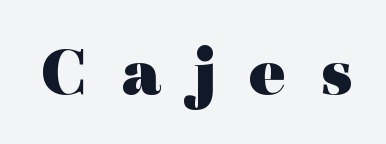
The image shows 69 px heavy, wide serif type, upright; set unusually wide letter spacing (+0.49 em), not underlined; a medium x-height.
